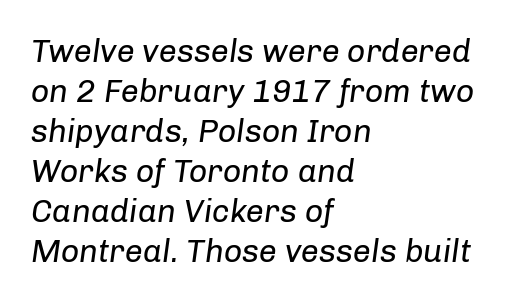
The image shows 32 px regular-weight type, italic (leaning right); set left-aligned, normal line spacing (1.25x), normal letter spacing, not underlined; low stroke contrast and a medium x-height.
